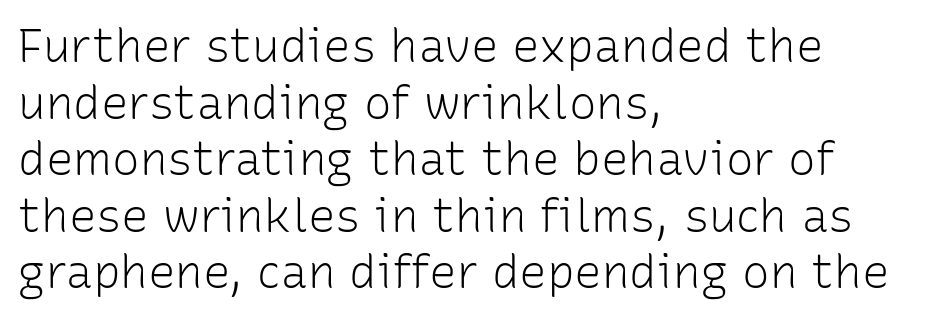
The image shows 46 px light sans-serif type, upright; set left-aligned, line spacing 1.23x, normal letter spacing, not underlined; low stroke contrast and a medium x-height.
